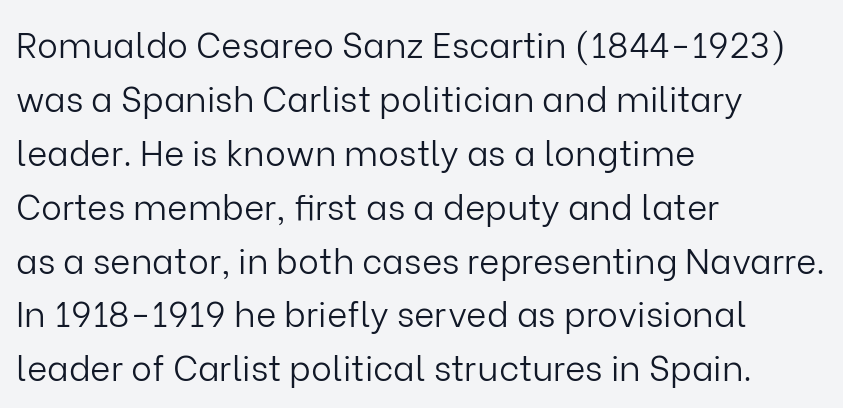
{"serif": "no", "italic": "no", "bold": "no", "weight": "light", "width": "normal", "stroke_contrast": "low", "x_height": "medium", "monospaced": "no", "underline": "no", "align": "left", "line_spacing": "normal", "line_spacing_ratio": 1.54, "letter_spacing": "normal", "letter_spacing_em": 0.0, "glyph_px": 35}
